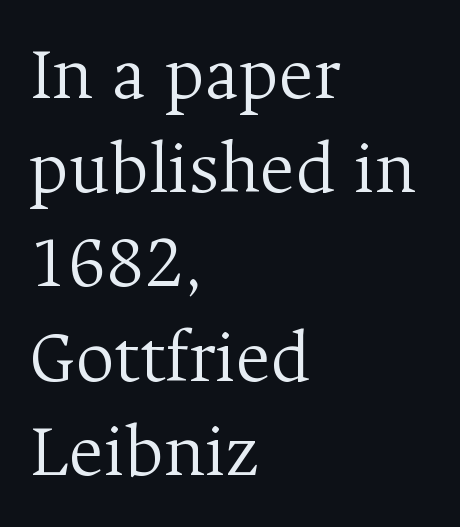
{"serif": "yes", "italic": "no", "bold": "no", "weight": "light", "width": "normal", "stroke_contrast": "medium", "x_height": "medium", "monospaced": "no", "underline": "no", "align": "left", "line_spacing_ratio": 1.24, "letter_spacing": "normal", "letter_spacing_em": 0.0, "glyph_px": 76}
